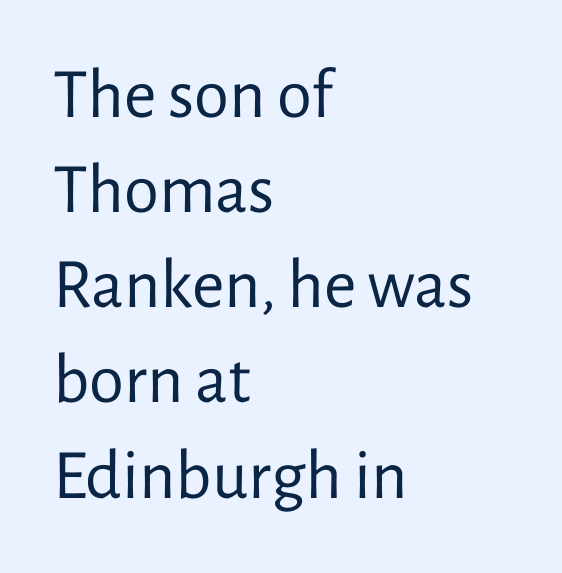
{"serif": "no", "italic": "no", "bold": "no", "weight": "regular", "width": "normal", "stroke_contrast": "low", "x_height": "medium", "monospaced": "no", "underline": "no", "align": "left", "line_spacing": "normal", "line_spacing_ratio": 1.34, "letter_spacing": "normal", "letter_spacing_em": 0.0, "glyph_px": 71}
